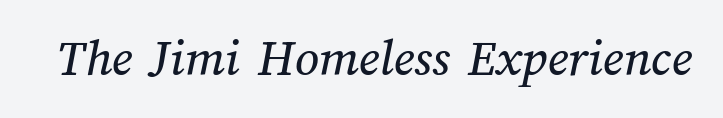
The tracking reads as untouched default to a designer's eye. Proportional: the letters do not fall into vertical columns. The specimen omits any rule beneath the text block's lines.
